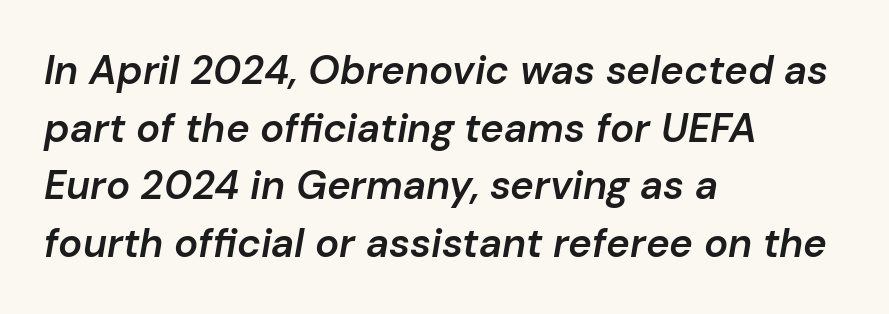
The image shows 40 px semibold type, italic (leaning right); set left-aligned, normal line spacing (1.44x), normal letter spacing, not underlined; low stroke contrast and a medium x-height.
